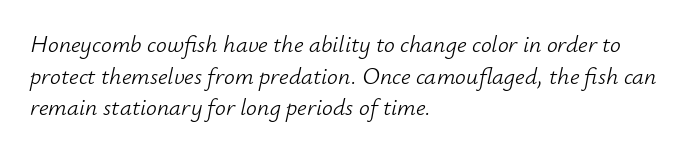
Q: Is the text bold? A: No.
Q: Is the text italic (slanted)? A: Yes, it leans right by about 12 degrees.
Q: Is the text underlined? A: No.
Q: How is the paragraph aligned? A: Left-aligned.
Q: Is the spacing between letters normal or unusually wide? A: Normal.
Q: Is the spacing between lines tight, normal or loose? A: Normal.
